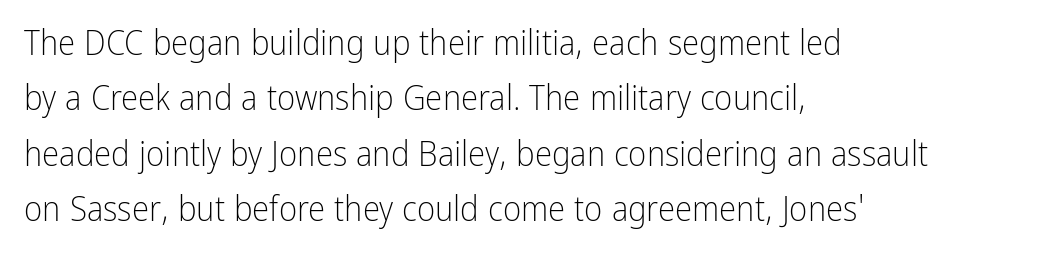
Stem width sits at or under what a default text font uses. Do the characters align in a grid? No, the font is proportional. Students, note that the glyphs here touch the page at normal intervals. The baseline area is clear. Typographically, this falls in the sans-serif category.
